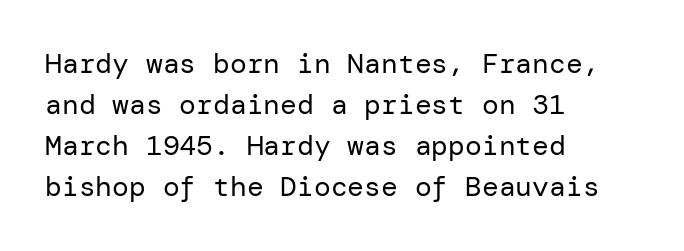
The image shows 28 px regular-weight sans-serif type, upright; set left-aligned, normal line spacing (1.47x), normal letter spacing, not underlined; low stroke contrast and a medium x-height.
